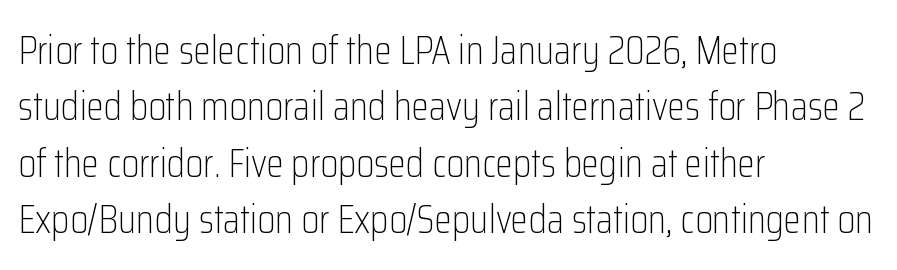
The image shows 40 px light, condensed sans-serif type, upright; set left-aligned, normal line spacing (1.41x), normal letter spacing, not underlined; low stroke contrast and a medium x-height.
